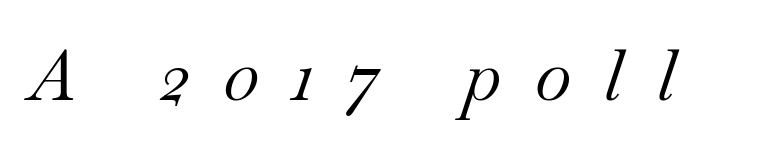
Q: Is the text bold? A: No.
Q: Is the text italic (slanted)? A: Yes, it leans right by about 18 degrees.
Q: Is the typeface a serif or a sans-serif typeface? A: Serif.
Q: Is the text underlined? A: No.
Q: Is the spacing between letters normal or unusually wide? A: Unusually wide.
Q: Width (condensed, normal, or wide)? A: Normal.
Q: Stroke contrast? A: Medium.
Q: x-height? A: Small.
Q: Monospaced? A: No.
